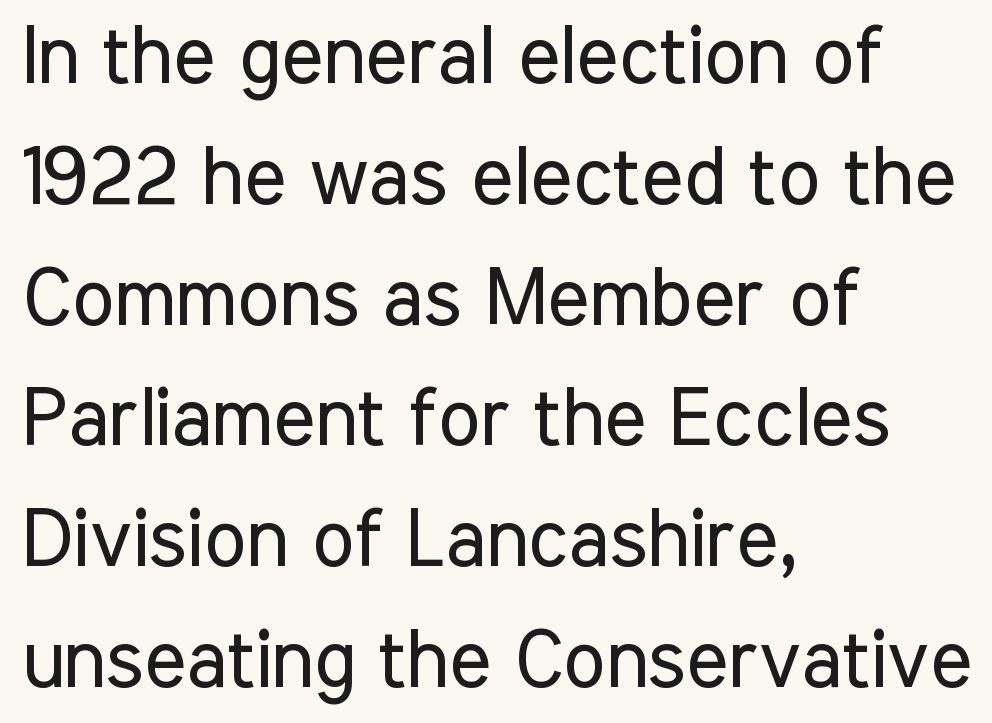
{"serif": "no", "italic": "no", "bold": "no", "weight": "regular", "width": "condensed", "stroke_contrast": "low", "x_height": "medium", "monospaced": "no", "underline": "no", "align": "left", "line_spacing": "normal", "line_spacing_ratio": 1.51, "letter_spacing": "normal", "letter_spacing_em": 0.0, "glyph_px": 80}
